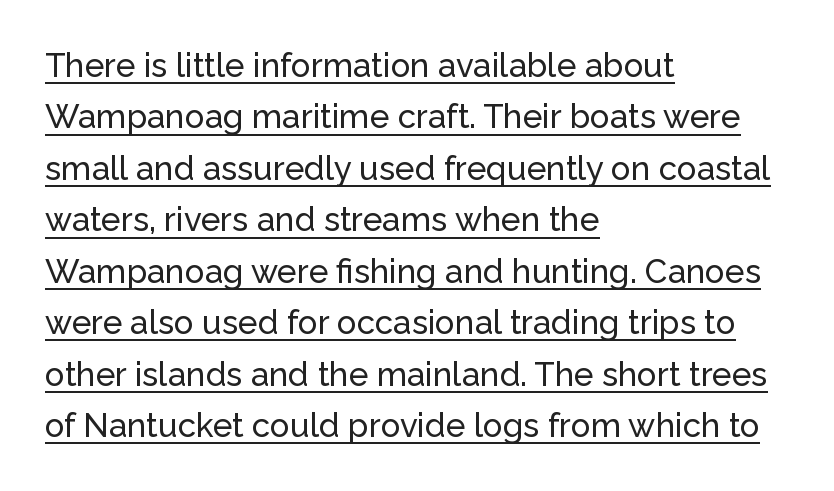
{"serif": "no", "italic": "no", "width": "normal", "stroke_contrast": "low", "x_height": "medium", "monospaced": "no", "underline": "yes", "align": "left", "line_spacing": "normal", "line_spacing_ratio": 1.56, "letter_spacing": "normal", "letter_spacing_em": 0.0, "glyph_px": 33}
